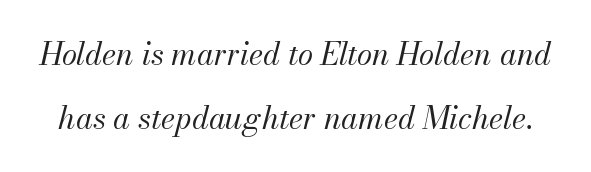
{"italic": "yes", "lean": "right", "slant_degrees": 13, "bold": "no", "weight": "regular", "width": "normal", "stroke_contrast": "medium", "x_height": "small", "monospaced": "no", "underline": "no", "line_spacing": "loose", "line_spacing_ratio": 2.06, "letter_spacing": "normal", "letter_spacing_em": 0.0, "glyph_px": 31}
